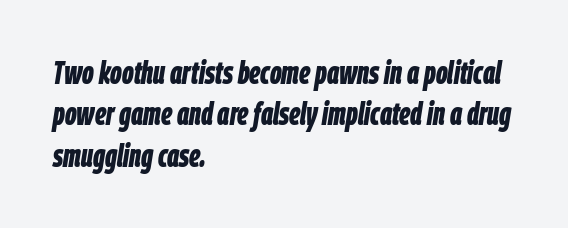
The image shows 32 px bold, condensed type, italic (leaning right); set left-aligned, normal line spacing (1.29x), normal letter spacing, not underlined; low stroke contrast and a large x-height.
